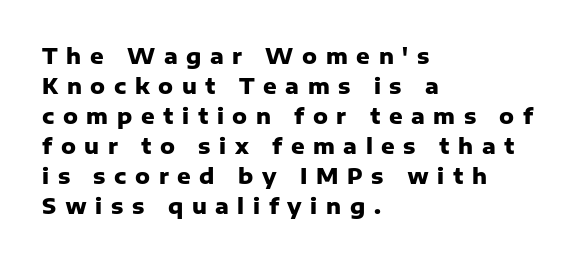
{"italic": "no", "bold": "yes", "underline": "no", "align": "left", "line_spacing": "normal", "line_spacing_ratio": 1.43, "letter_spacing": "wide", "letter_spacing_em": 0.41, "glyph_px": 21}
